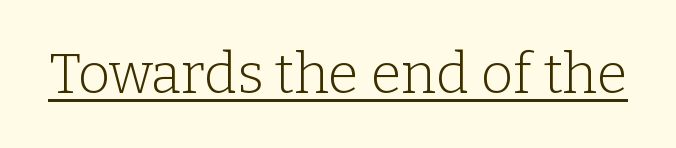
The glyphs in this specimen are seriffed. The words here are underlined. The rendering uses natural spacing where letterforms have individual widths. A typesetter would call this zero additional tracking. Nope, not italic — everything's standing straight.
